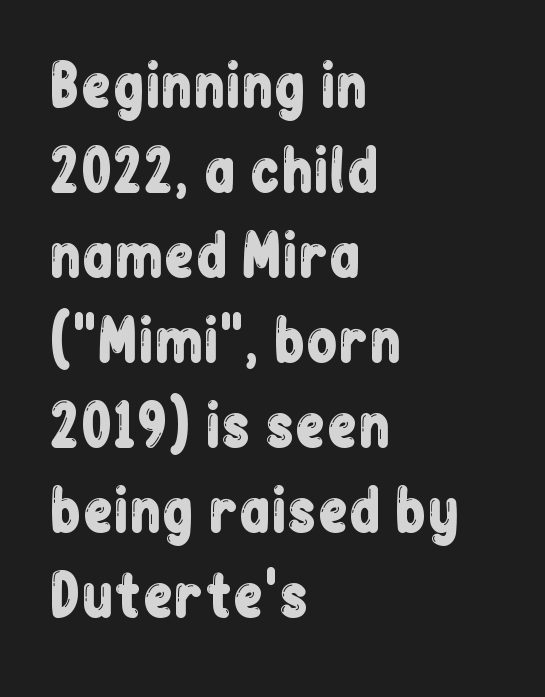
The image shows 57 px condensed sans-serif type, upright; set left-aligned, normal line spacing (1.49x), normal letter spacing, not underlined; low stroke contrast and a medium x-height.
